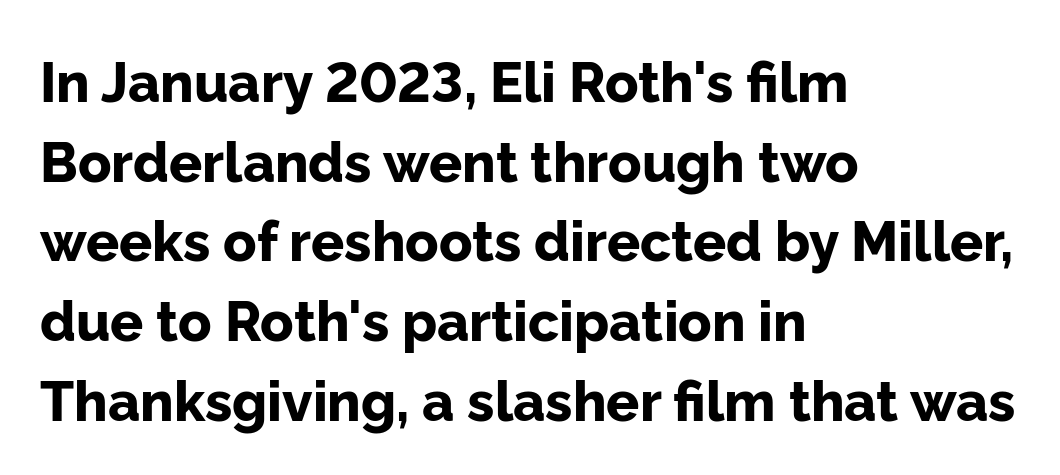
The image shows 55 px bold sans-serif type, upright; set left-aligned, normal line spacing (1.45x), normal letter spacing, not underlined; low stroke contrast and a medium x-height.
